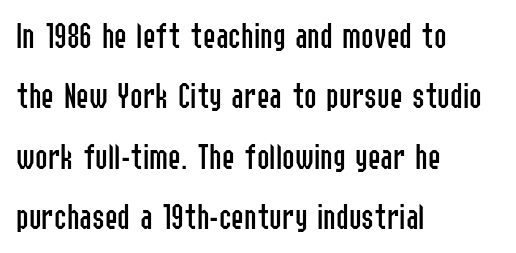
The image shows 38 px regular-weight, condensed sans-serif type, upright; set left-aligned, normal line spacing (1.59x), normal letter spacing, not underlined; low stroke contrast and a medium x-height.
